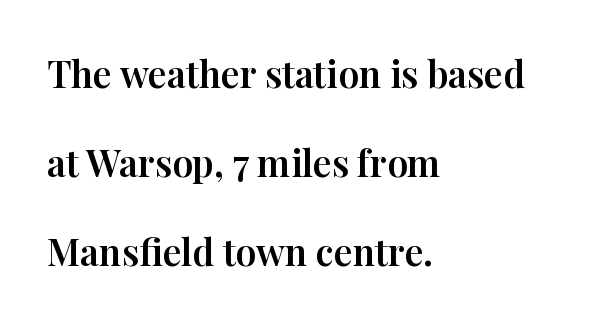
{"serif": "yes", "italic": "no", "width": "normal", "stroke_contrast": "high", "x_height": "medium", "monospaced": "no", "underline": "no", "align": "left", "line_spacing": "loose", "line_spacing_ratio": 2.41, "letter_spacing": "normal", "letter_spacing_em": 0.0, "glyph_px": 37}
